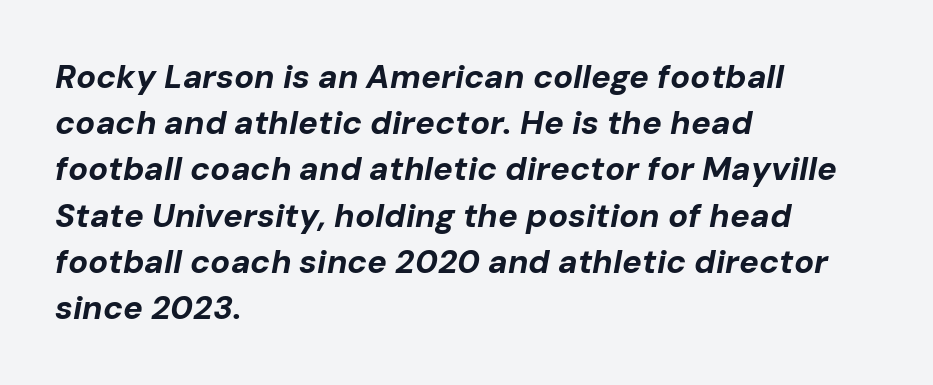
The image shows 33 px bold type, italic (leaning right); set left-aligned, normal line spacing (1.4x), normal letter spacing, not underlined; low stroke contrast and a medium x-height.
